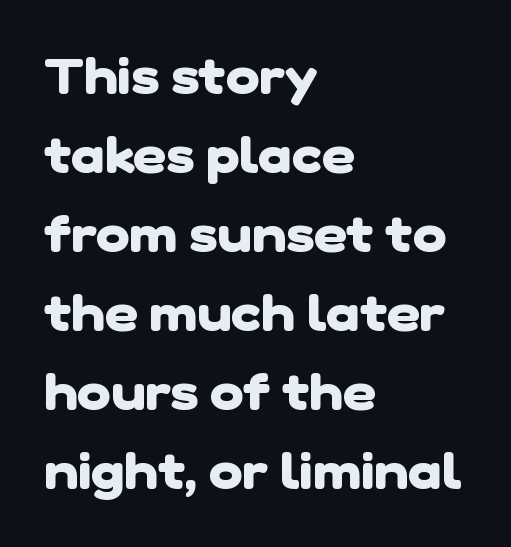
{"serif": "no", "bold": "yes", "weight": "heavy", "width": "normal", "stroke_contrast": "low", "x_height": "medium", "monospaced": "no", "underline": "no", "align": "left", "line_spacing": "normal", "line_spacing_ratio": 1.55, "letter_spacing": "normal", "letter_spacing_em": 0.0, "glyph_px": 51}
